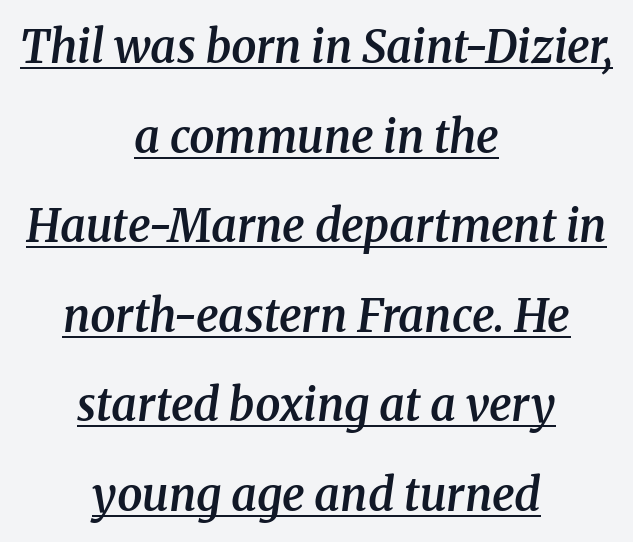
The image shows 45 px semibold serif type, italic (leaning right); set centered, loose line spacing (1.99x), normal letter spacing, underlined; medium stroke contrast and a medium x-height.
